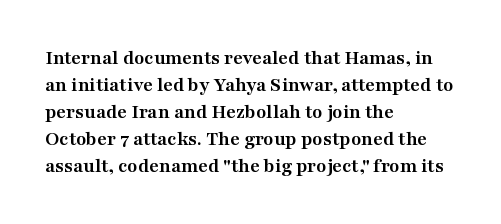
Which margin do the lines hug? The left one — the right edge is uneven. The foot of each line stays bare and open. Strokes here are thick enough to call this a true bold. Does the lettering tilt? It doesn't — this is upright. You could call the tracking neutral — neither tight nor loose. Interline gaps are of average width in this sample.
